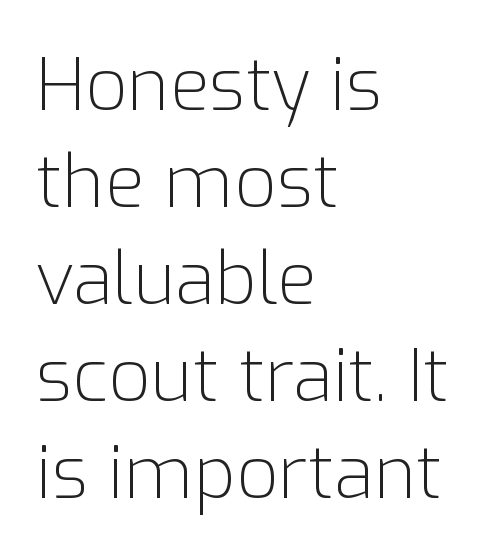
{"serif": "no", "italic": "no", "bold": "no", "weight": "light", "width": "normal", "stroke_contrast": "low", "x_height": "medium", "monospaced": "no", "underline": "no", "align": "left", "line_spacing": "normal", "line_spacing_ratio": 1.33, "letter_spacing": "normal", "letter_spacing_em": 0.0, "glyph_px": 73}
